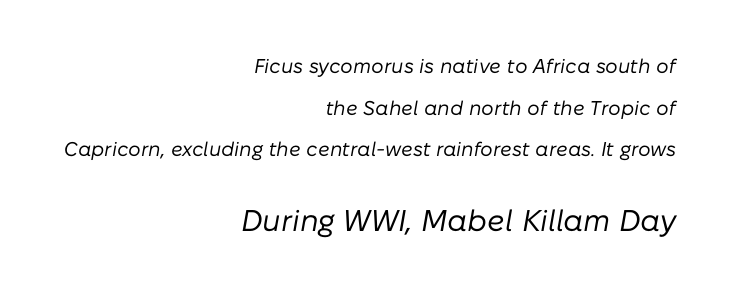
The image shows 30 px regular-weight type, italic (leaning right); set right-aligned, loose line spacing (2.08x), normal letter spacing, not underlined; the second (bottom) block is 1.5x larger; low stroke contrast and a medium x-height.
